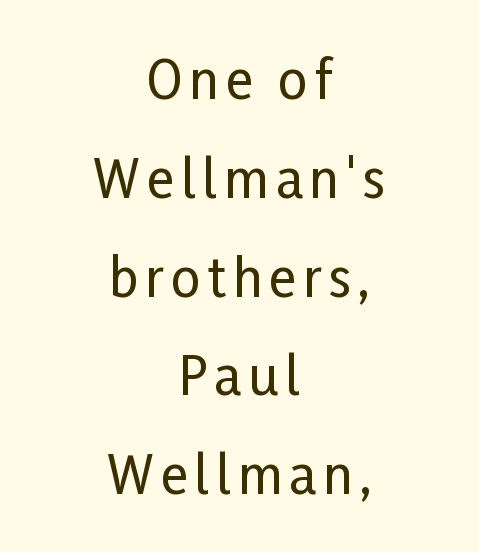
Q: Is the text italic (slanted)? A: No, it is upright.
Q: Is the typeface a serif or a sans-serif typeface? A: Sans-serif.
Q: Is the text underlined? A: No.
Q: How is the paragraph aligned? A: Centered.
Q: Is the spacing between lines tight, normal or loose? A: Loose.
Q: Width (condensed, normal, or wide)? A: Condensed.
Q: Stroke contrast? A: Low.
Q: x-height? A: Medium.
Q: Monospaced? A: No.
